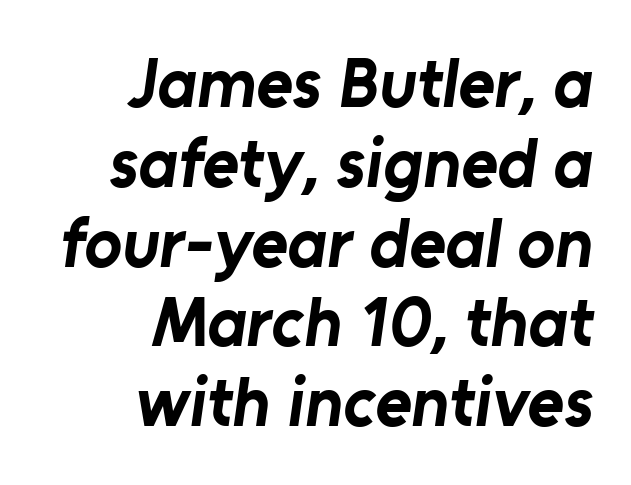
{"serif": "no", "bold": "yes", "weight": "bold", "width": "normal", "stroke_contrast": "low", "x_height": "medium", "monospaced": "no", "underline": "no", "align": "right", "line_spacing": "tight", "line_spacing_ratio": 1.14, "letter_spacing": "normal", "letter_spacing_em": 0.0, "glyph_px": 70}
